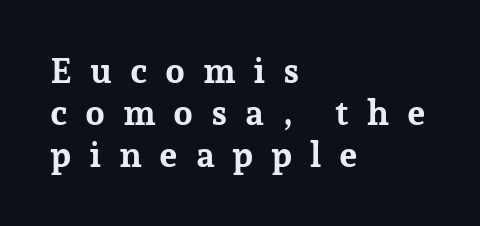
Q: Is the text bold? A: Yes.
Q: Is the text italic (slanted)? A: No, it is upright.
Q: Is the typeface a serif or a sans-serif typeface? A: Serif.
Q: Is the text underlined? A: No.
Q: How is the paragraph aligned? A: Left-aligned.
Q: Is the spacing between letters normal or unusually wide? A: Unusually wide.
Q: Width (condensed, normal, or wide)? A: Normal.
Q: Stroke contrast? A: Low.
Q: x-height? A: Medium.
Q: Monospaced? A: No.
